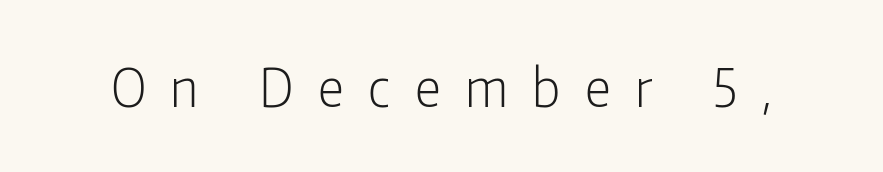
The image shows 52 px light, condensed sans-serif type, upright; set unusually wide letter spacing (+0.47 em), not underlined; low stroke contrast and a medium x-height.
